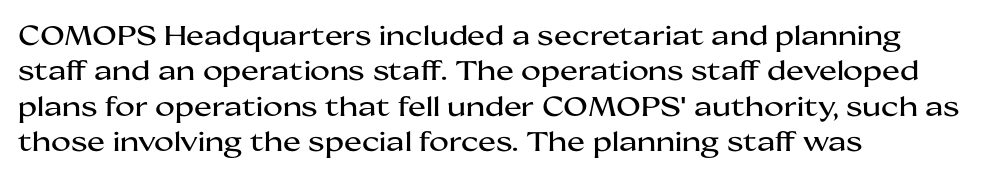
{"italic": "no", "underline": "no", "align": "left", "line_spacing": "normal", "line_spacing_ratio": 1.31, "letter_spacing": "normal", "letter_spacing_em": 0.0, "glyph_px": 27}
